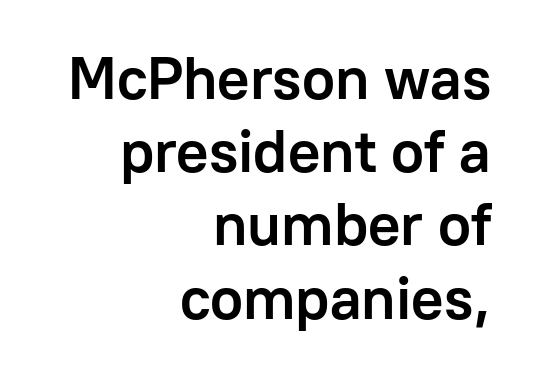
The image shows 60 px semibold sans-serif type, upright; set right-aligned, line spacing 1.22x, normal letter spacing, not underlined; low stroke contrast and a medium x-height.
